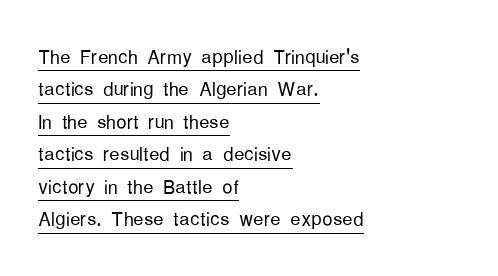
The image shows 26 px text type, upright; set left-aligned, normal line spacing (1.25x), normal letter spacing, underlined.
